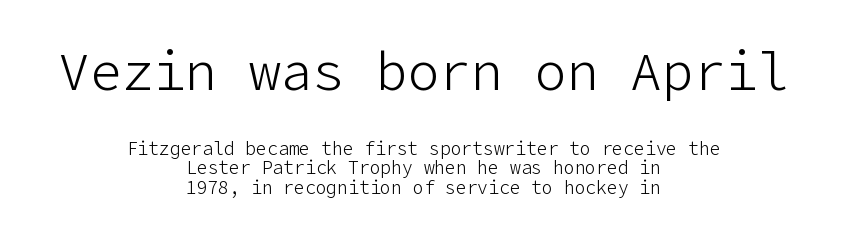
Q: Is the text bold? A: No.
Q: Is the text italic (slanted)? A: No, it is upright.
Q: Is the typeface a serif or a sans-serif typeface? A: Sans-serif.
Q: Is the text underlined? A: No.
Q: How is the paragraph aligned? A: Centered.
Q: Is the spacing between letters normal or unusually wide? A: Normal.
Q: Is the spacing between lines tight, normal or loose? A: Tight.
Q: Which block of text is set in a larger size, the first (top) or the second (bottom)? A: The first (top) one.
Q: Width (condensed, normal, or wide)? A: Normal.
Q: Stroke contrast? A: Low.
Q: x-height? A: Medium.
